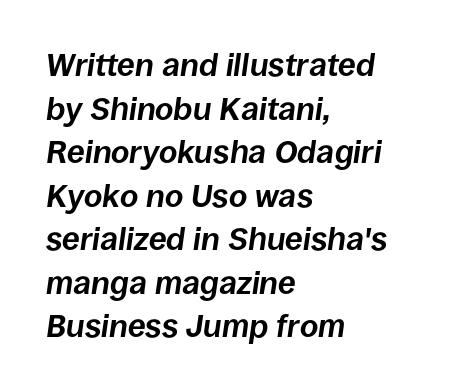
The image shows 32 px bold type, italic (leaning right); set left-aligned, normal line spacing (1.36x), normal letter spacing, not underlined; low stroke contrast and a large x-height.
